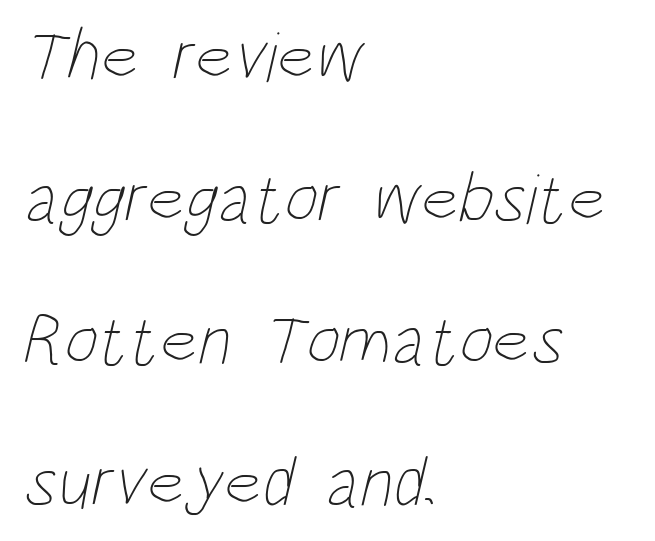
{"bold": "no", "weight": "thin", "width": "condensed", "stroke_contrast": "low", "x_height": "large", "monospaced": "no", "underline": "no", "align": "left", "line_spacing": "loose", "line_spacing_ratio": 1.97, "letter_spacing": "normal", "letter_spacing_em": 0.0, "glyph_px": 72}
